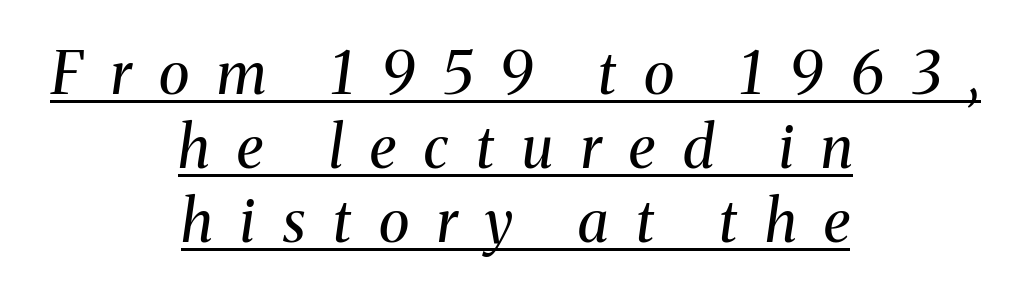
{"serif": "yes", "italic": "yes", "lean": "right", "slant_degrees": 8, "bold": "no", "weight": "regular", "width": "normal", "stroke_contrast": "medium", "x_height": "medium", "monospaced": "no", "underline": "yes", "align": "center", "line_spacing": "normal", "line_spacing_ratio": 1.28, "letter_spacing": "wide", "letter_spacing_em": 0.48, "glyph_px": 58}
